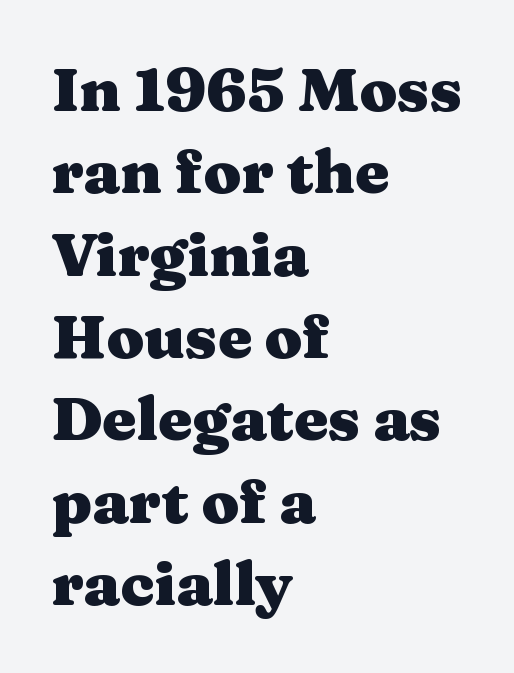
Q: Is the text bold? A: Yes.
Q: Is the text italic (slanted)? A: No, it is upright.
Q: Is the typeface a serif or a sans-serif typeface? A: Serif.
Q: Is the text underlined? A: No.
Q: How is the paragraph aligned? A: Left-aligned.
Q: Is the spacing between letters normal or unusually wide? A: Normal.
Q: Is the spacing between lines tight, normal or loose? A: Normal.
Q: Width (condensed, normal, or wide)? A: Wide.
Q: Stroke contrast? A: Medium.
Q: x-height? A: Medium.
Q: Monospaced? A: No.
